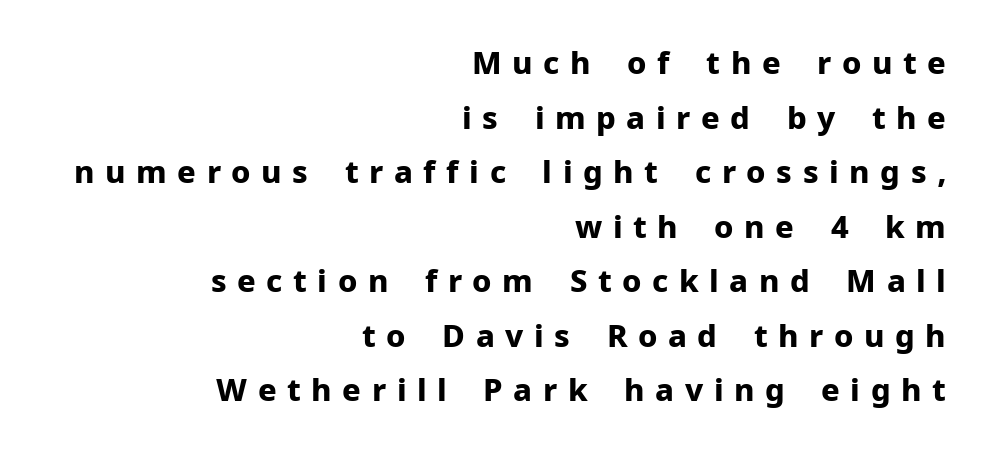
The image shows 31 px bold sans-serif type, upright; set right-aligned, line spacing 1.76x, unusually wide letter spacing (+0.34 em), not underlined; low stroke contrast and a medium x-height.
